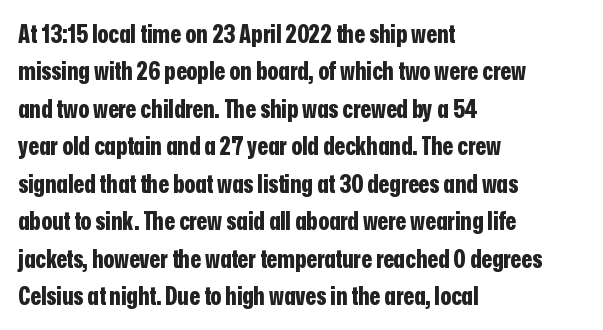
The image shows 25 px bold type, upright; set left-aligned, normal line spacing (1.5x), normal letter spacing, not underlined.
